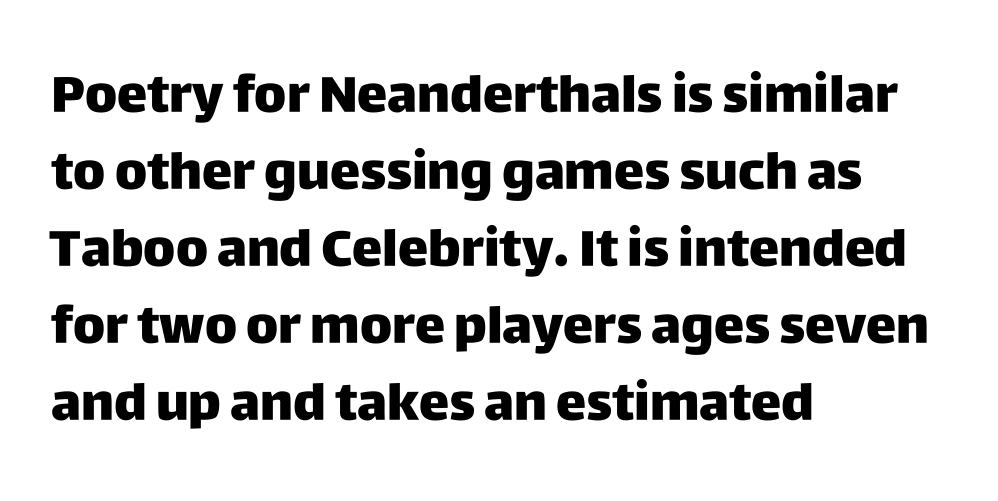
The image shows 51 px heavy sans-serif type, upright; set left-aligned, normal line spacing (1.51x), normal letter spacing, not underlined; low stroke contrast and a large x-height.
